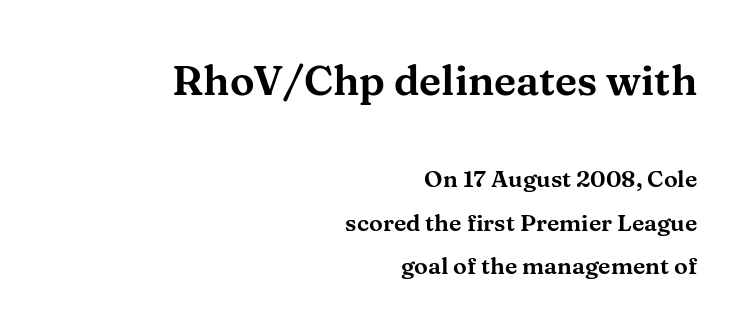
Is there any slant? The stems are plumb. Words float on clear page, feet unadorned. Casual observation: everything's shoved over to the right. Here the first block reads like a headline and the second like body copy. The letters advance in unequal steps, a hallmark of proportional type. No extra tracking has been applied to these lines.
